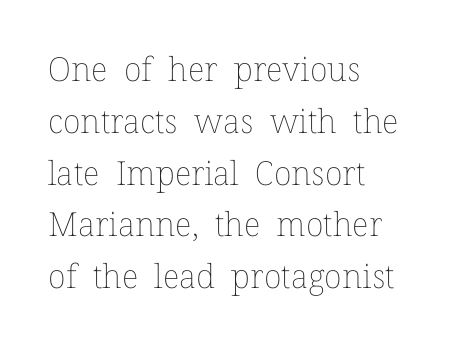
Visually the block forms a straight wall on the left and a jagged coastline on the right. Bold? No — there's no thickening of the strokes. Baseline-to-baseline distance is the conventional proportion of letter height. Short note: letters normally spaced.
